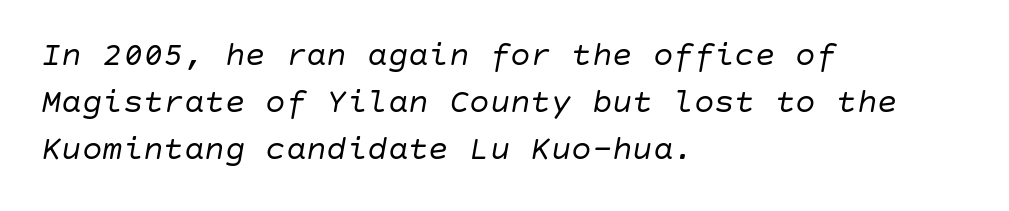
Regarding leading, the lines here are spaced in the standard way. The strokes carry an ordinary text weight at most. Rendered with sloped, italic letterforms. Check the space under the baseline: it is left empty. The compositor pushed each line to the left boundary. The type is set solid horizontally, with unmodified tracking.
